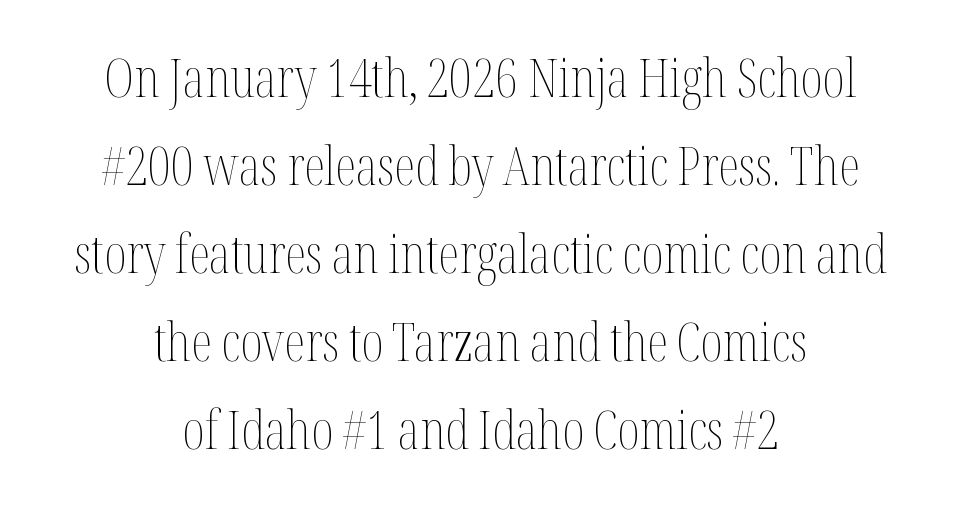
Q: Is the text bold? A: No.
Q: Is the text italic (slanted)? A: No, it is upright.
Q: Is the text underlined? A: No.
Q: How is the paragraph aligned? A: Centered.
Q: Is the spacing between letters normal or unusually wide? A: Normal.
Q: Is the spacing between lines tight, normal or loose? A: Normal.
Q: Width (condensed, normal, or wide)? A: Condensed.
Q: Stroke contrast? A: Medium.
Q: x-height? A: Medium.
Q: Monospaced? A: No.
